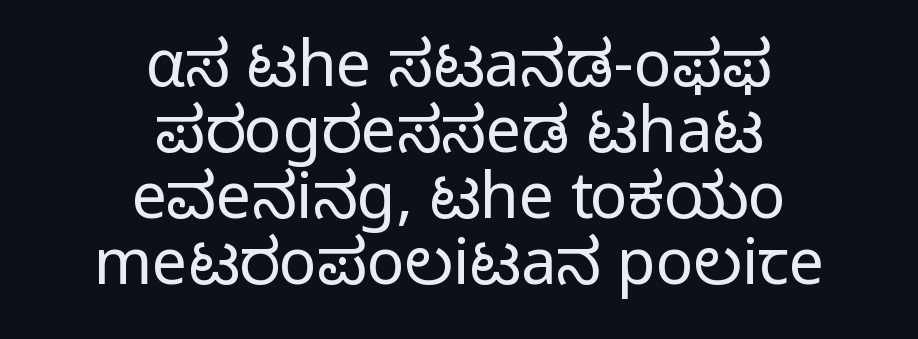
The image shows 63 px regular-weight sans-serif type, upright; set centered, tight line spacing (1.05x), normal letter spacing, not underlined; low stroke contrast and a medium x-height.
